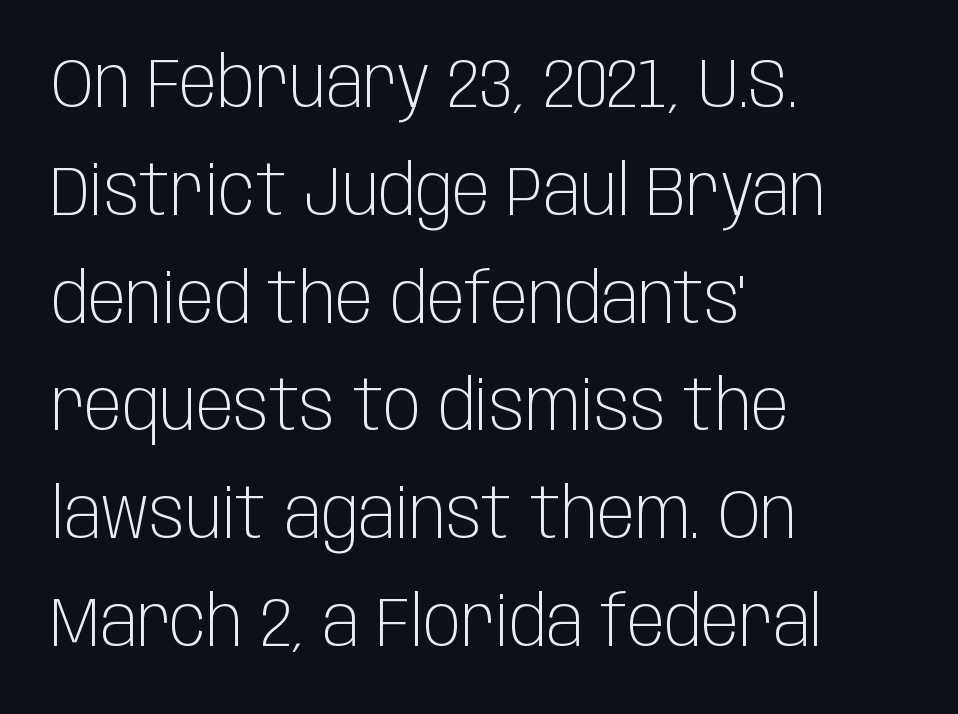
Q: Is the text bold? A: No.
Q: Is the text italic (slanted)? A: No, it is upright.
Q: Is the typeface a serif or a sans-serif typeface? A: Sans-serif.
Q: Is the text underlined? A: No.
Q: How is the paragraph aligned? A: Left-aligned.
Q: Is the spacing between letters normal or unusually wide? A: Normal.
Q: Is the spacing between lines tight, normal or loose? A: Normal.
Q: Width (condensed, normal, or wide)? A: Condensed.
Q: Stroke contrast? A: Low.
Q: x-height? A: Large.
Q: Monospaced? A: No.
